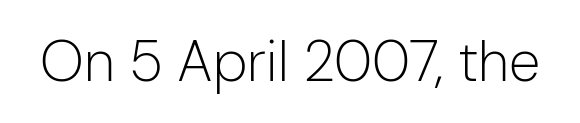
The image shows 57 px light sans-serif type, upright; set normal letter spacing, not underlined; low stroke contrast and a medium x-height.
